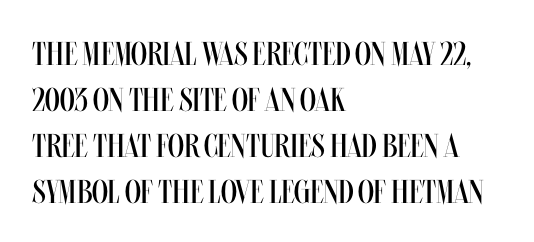
The image shows 33 px regular-weight, condensed type, upright; set left-aligned, normal line spacing (1.39x), normal letter spacing, not underlined; medium stroke contrast and a large x-height.
